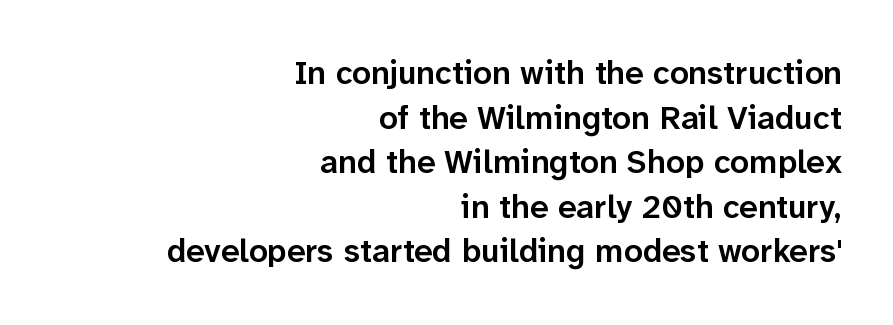
{"serif": "no", "italic": "no", "bold": "semi", "weight": "semibold", "width": "normal", "stroke_contrast": "low", "x_height": "medium", "monospaced": "no", "underline": "no", "align": "right", "line_spacing": "normal", "line_spacing_ratio": 1.35, "letter_spacing": "normal", "letter_spacing_em": 0.0, "glyph_px": 33}
